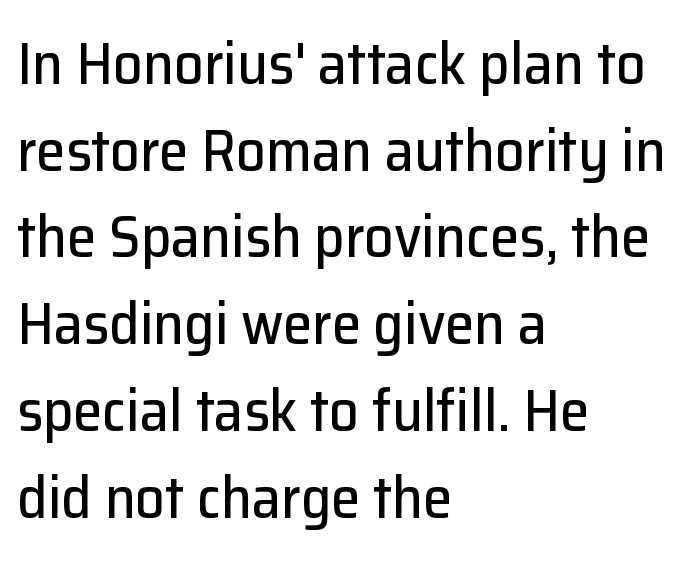
The image shows 59 px sans-serif type, upright; set left-aligned, normal line spacing (1.47x), normal letter spacing, not underlined; low stroke contrast and a medium x-height.
